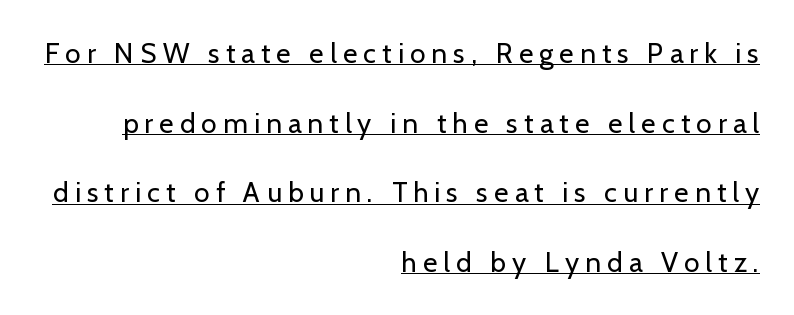
{"serif": "no", "italic": "no", "bold": "no", "weight": "regular", "width": "normal", "stroke_contrast": "low", "x_height": "medium", "monospaced": "no", "underline": "yes", "align": "right", "line_spacing": "loose", "line_spacing_ratio": 2.49, "letter_spacing": "wide", "letter_spacing_em": 0.22, "glyph_px": 28}
